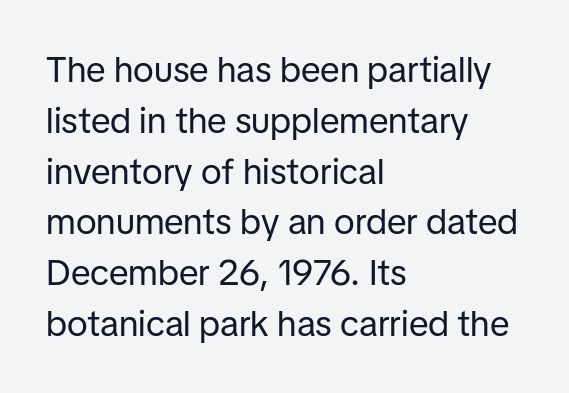
Weight: in the light-to-regular range. Posture: vertical. Each letter's strokes conclude bluntly, with no projecting serifs. Words appear dense and cohesive because spacing is normal.
